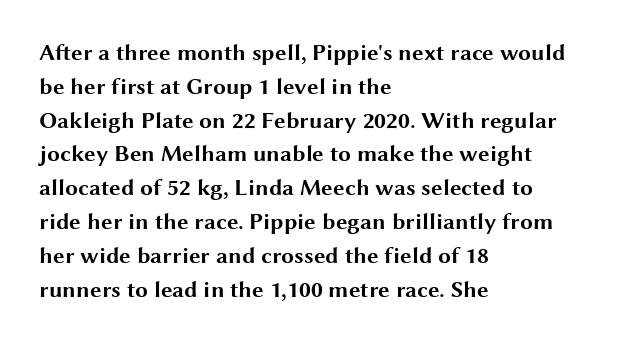
The image shows 23 px bold type, upright; set left-aligned, normal line spacing (1.47x), normal letter spacing, not underlined.
